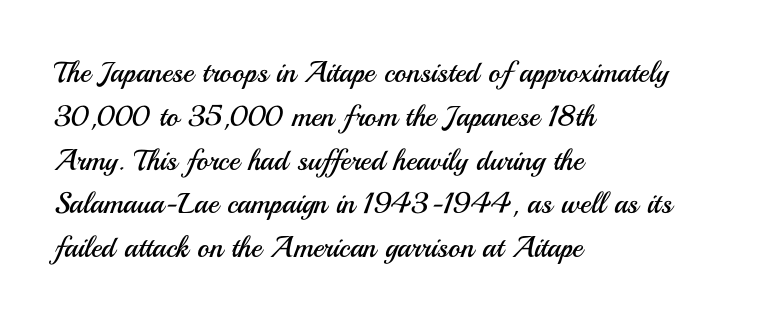
{"serif": "no", "bold": "no", "weight": "regular", "width": "normal", "stroke_contrast": "medium", "x_height": "small", "monospaced": "no", "underline": "no", "align": "left", "line_spacing": "normal", "line_spacing_ratio": 1.51, "letter_spacing": "normal", "letter_spacing_em": 0.0, "glyph_px": 29}
